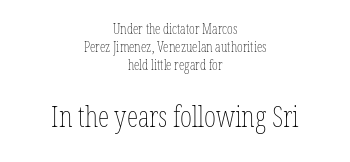
The image shows 29 px thin, condensed type, upright; set centered, normal line spacing (1.27x), normal letter spacing, not underlined; the second (bottom) block is 2.07x larger; low stroke contrast and a medium x-height.
